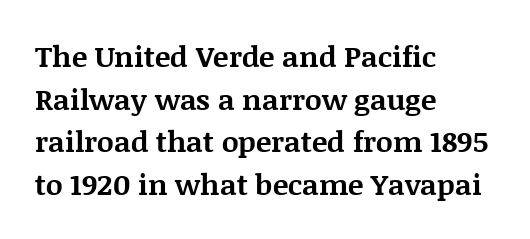
Students, note that the glyphs here touch the page at normal intervals. This is serif lettering, the kind often seen in printed books. Posture: vertical. Line beginnings align vertically; line endings do not.
